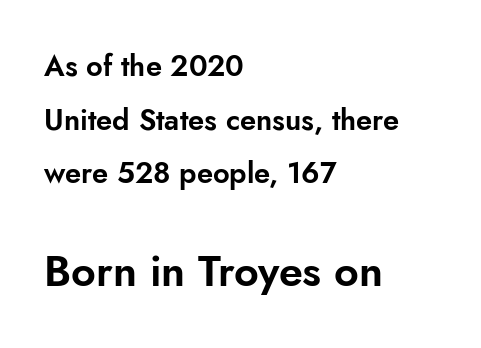
{"serif": "no", "italic": "no", "width": "normal", "stroke_contrast": "low", "x_height": "small", "monospaced": "no", "underline": "no", "align": "left", "line_spacing_ratio": 1.85, "letter_spacing": "normal", "letter_spacing_em": 0.0, "larger_block": "second", "size_ratio": 1.48, "glyph_px": 43}
